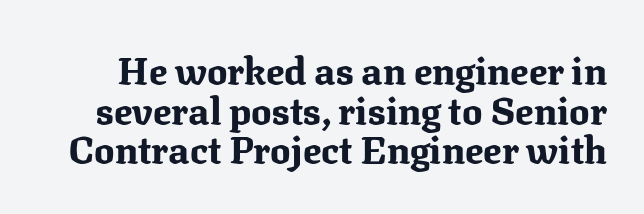
The image shows 38 px bold serif type, upright; set tight line spacing (1.04x), normal letter spacing, not underlined; medium stroke contrast and a medium x-height.
